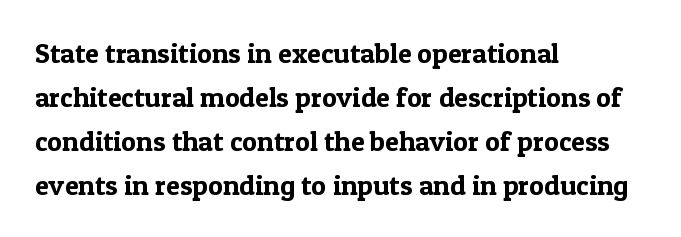
Q: Is the text italic (slanted)? A: No, it is upright.
Q: Is the typeface a serif or a sans-serif typeface? A: Serif.
Q: Is the text underlined? A: No.
Q: How is the paragraph aligned? A: Left-aligned.
Q: Is the spacing between letters normal or unusually wide? A: Normal.
Q: Is the spacing between lines tight, normal or loose? A: Normal.
Q: Width (condensed, normal, or wide)? A: Normal.
Q: x-height? A: Medium.
Q: Monospaced? A: No.
